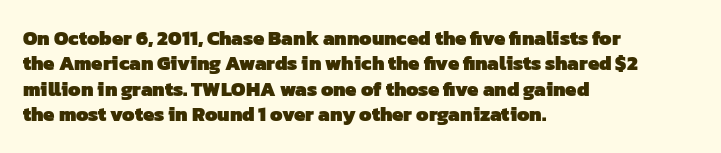
Q: Is the text bold? A: Yes.
Q: Is the text underlined? A: No.
Q: How is the paragraph aligned? A: Left-aligned.
Q: Is the spacing between letters normal or unusually wide? A: Normal.
Q: Is the spacing between lines tight, normal or loose? A: Normal.
